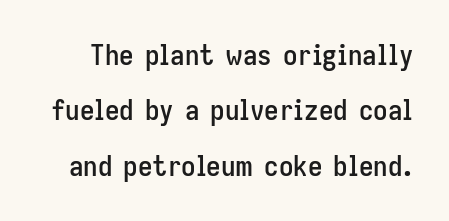
{"serif": "no", "italic": "no", "width": "condensed", "stroke_contrast": "low", "x_height": "medium", "monospaced": "no", "underline": "no", "line_spacing": "loose", "line_spacing_ratio": 1.91, "letter_spacing": "normal", "letter_spacing_em": 0.0, "glyph_px": 29}
